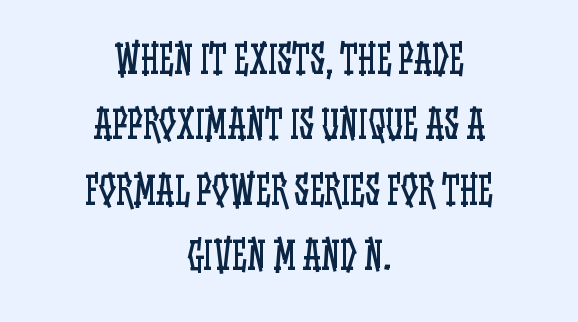
Standard letterfit; no display-style spreading of the glyphs. Has an underline been added? It has not. Looks like regular typesetting: each glyph gets only the width it needs. The rag falls on both sides of this text block equally.
